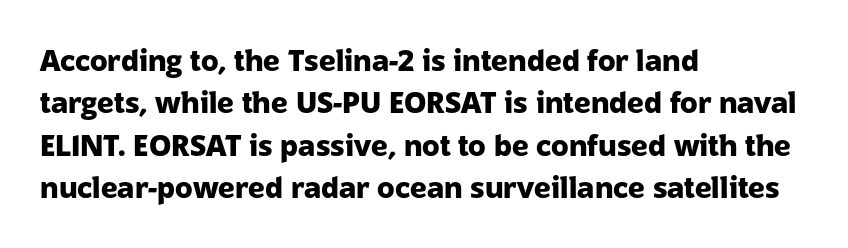
Q: Is the text bold? A: Yes.
Q: Is the text italic (slanted)? A: No, it is upright.
Q: Is the typeface a serif or a sans-serif typeface? A: Sans-serif.
Q: Is the text underlined? A: No.
Q: How is the paragraph aligned? A: Left-aligned.
Q: Is the spacing between letters normal or unusually wide? A: Normal.
Q: Is the spacing between lines tight, normal or loose? A: Normal.
Q: Width (condensed, normal, or wide)? A: Normal.
Q: Stroke contrast? A: Low.
Q: x-height? A: Medium.
Q: Monospaced? A: No.
